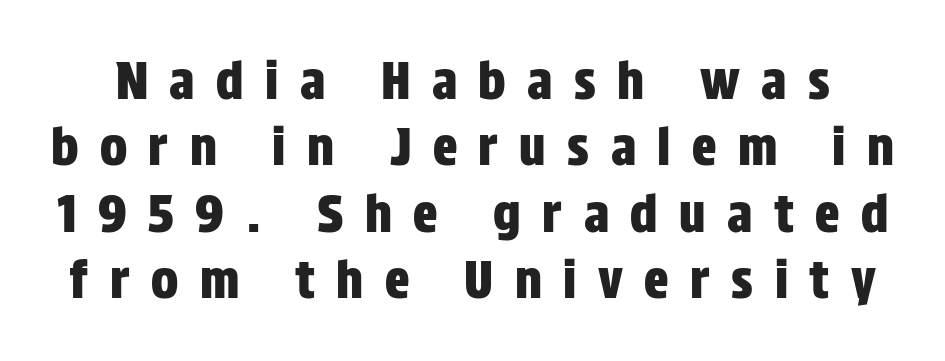
Q: Is the text italic (slanted)? A: No, it is upright.
Q: Is the typeface a serif or a sans-serif typeface? A: Sans-serif.
Q: Is the text underlined? A: No.
Q: Is the spacing between letters normal or unusually wide? A: Unusually wide.
Q: Is the spacing between lines tight, normal or loose? A: Normal.
Q: Width (condensed, normal, or wide)? A: Condensed.
Q: Stroke contrast? A: Low.
Q: x-height? A: Large.
Q: Monospaced? A: No.
